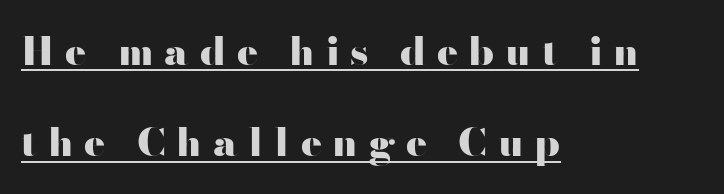
{"serif": "no", "italic": "no", "bold": "yes", "weight": "heavy", "width": "wide", "stroke_contrast": "high", "x_height": "small", "monospaced": "no", "underline": "yes", "align": "left", "line_spacing": "loose", "line_spacing_ratio": 2.34, "letter_spacing": "wide", "letter_spacing_em": 0.28, "glyph_px": 39}
